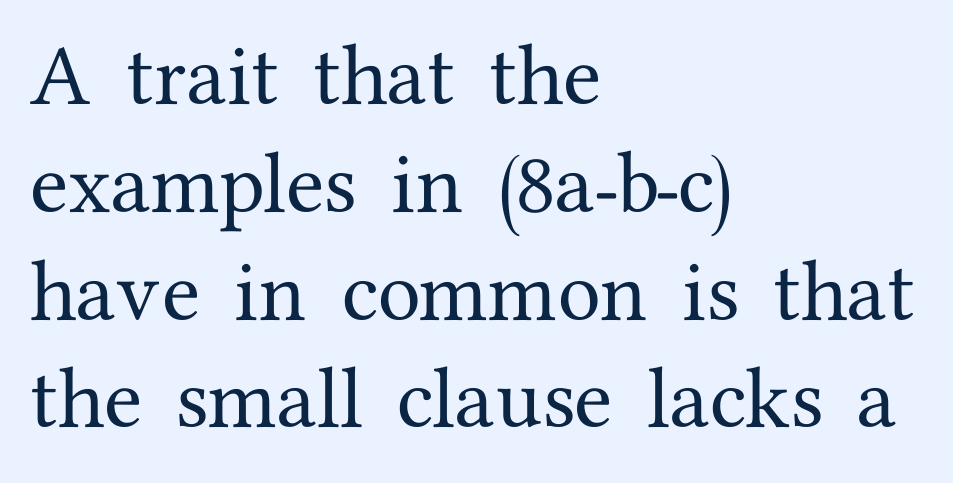
Rendered with straight, roman letterforms. Classification — serif. The letters sit at their default tracking, neither squeezed nor spread. Left-aligned paragraph, ragged on the right.
